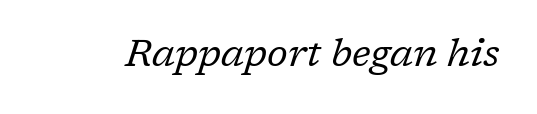
{"serif": "yes", "italic": "yes", "lean": "right", "slant_degrees": 17, "bold": "no", "weight": "regular", "width": "normal", "stroke_contrast": "low", "x_height": "medium", "monospaced": "no", "underline": "no", "letter_spacing": "normal", "letter_spacing_em": 0.0, "glyph_px": 39}
